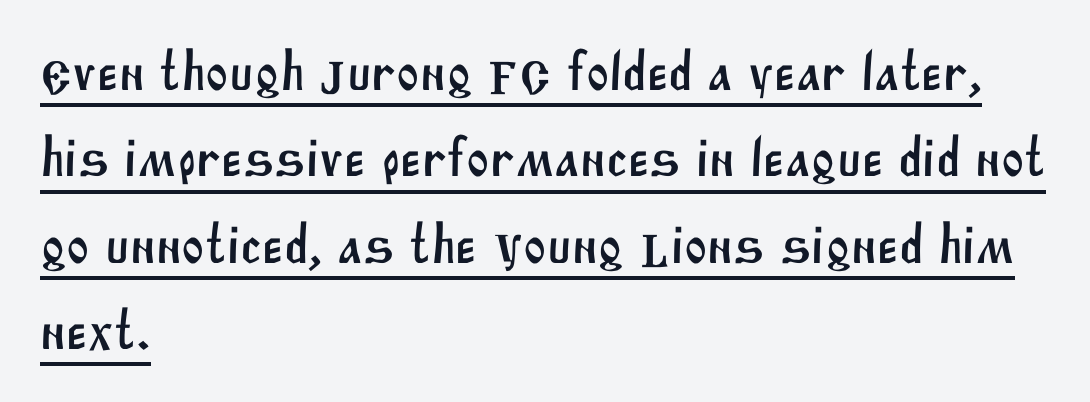
Q: Is the typeface a serif or a sans-serif typeface? A: Sans-serif.
Q: Is the text underlined? A: Yes.
Q: How is the paragraph aligned? A: Left-aligned.
Q: Is the spacing between letters normal or unusually wide? A: Normal.
Q: Is the spacing between lines tight, normal or loose? A: Normal.
Q: Width (condensed, normal, or wide)? A: Normal.
Q: Stroke contrast? A: Medium.
Q: x-height? A: Large.
Q: Monospaced? A: No.
